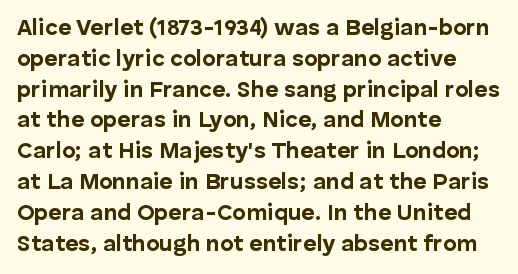
It's the straight-up-and-down kind of type. Descender tails drop into unmarked territory. Weight check: bold — yes, fully. Line beginnings align vertically; line endings do not.
